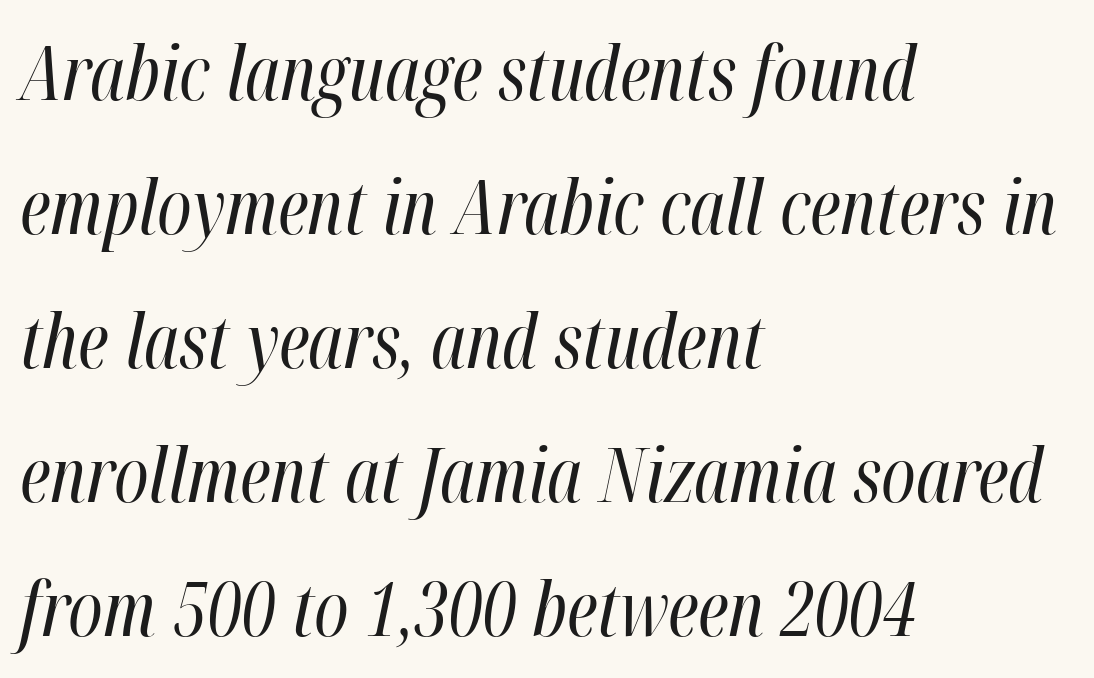
Do the characters align in a grid? No, the font is proportional. The cut favours lightness, reaching ordinary text weight at its darkest. The tracking reads as untouched default to a designer's eye. A student would call this left alignment; a typographer would say flush left, rag right. The strip under each line holds only bare page. This is oblique type, the kind used for emphasis or titles.
